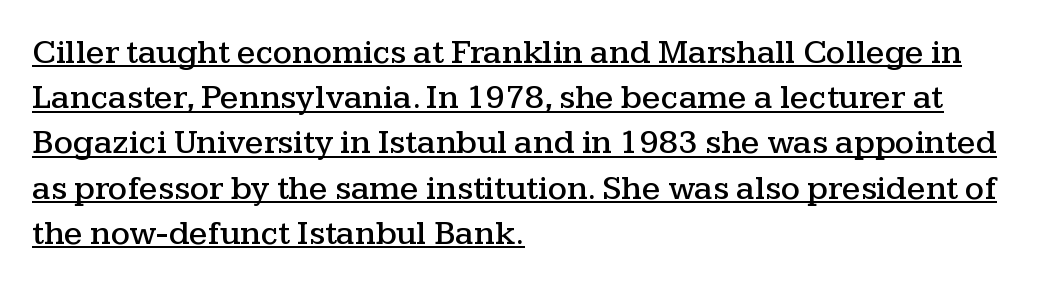
The designer went with a serif here, giving each stem small feet. A normal amount of white space separates one row of letters from the next. Honestly, the underline is the first thing you notice here. Between one letter and the next there's only the usual sliver of space. These lines are rendered in a variable-pitch font. A typesetter would mark this as roman, not italic.
